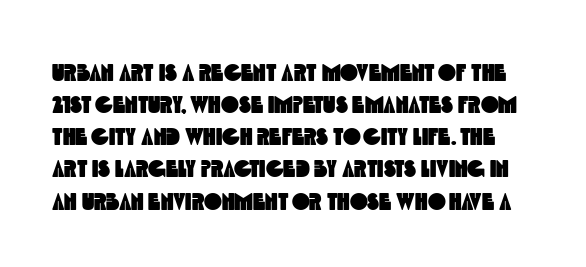
{"underline": "no", "line_spacing": "normal", "line_spacing_ratio": 1.34, "letter_spacing": "normal", "letter_spacing_em": 0.0, "glyph_px": 24}
